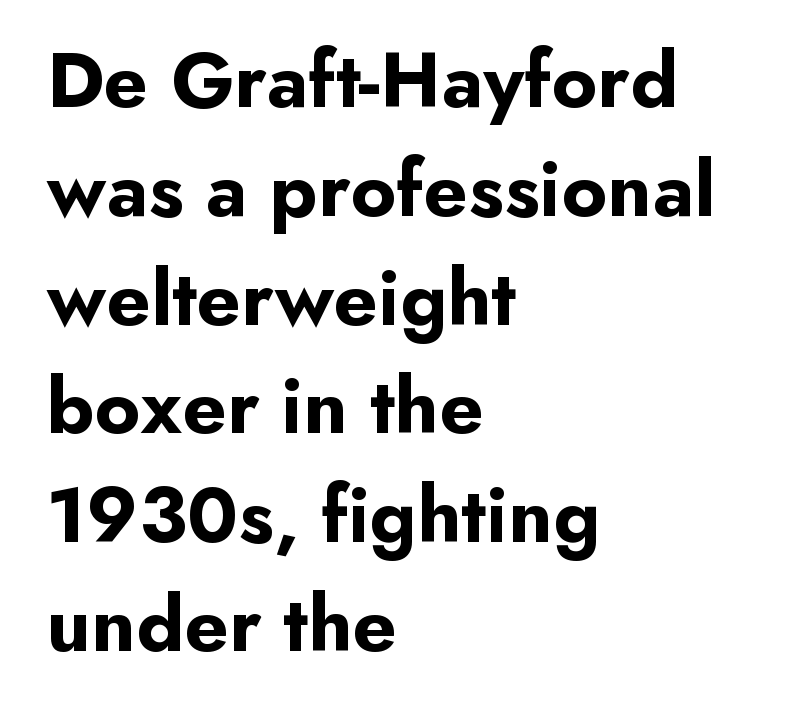
{"serif": "no", "italic": "no", "bold": "yes", "weight": "bold", "width": "normal", "stroke_contrast": "low", "x_height": "small", "monospaced": "no", "underline": "no", "align": "left", "line_spacing": "normal", "line_spacing_ratio": 1.36, "letter_spacing": "normal", "letter_spacing_em": 0.0, "glyph_px": 80}
